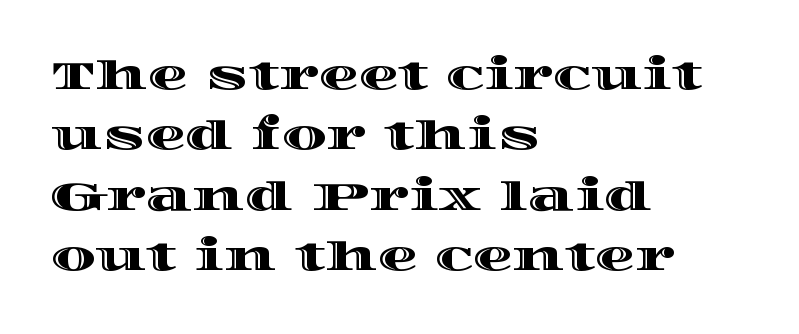
The image shows 40 px wide type, upright; set left-aligned, normal line spacing (1.51x), normal letter spacing, not underlined; a large x-height.
